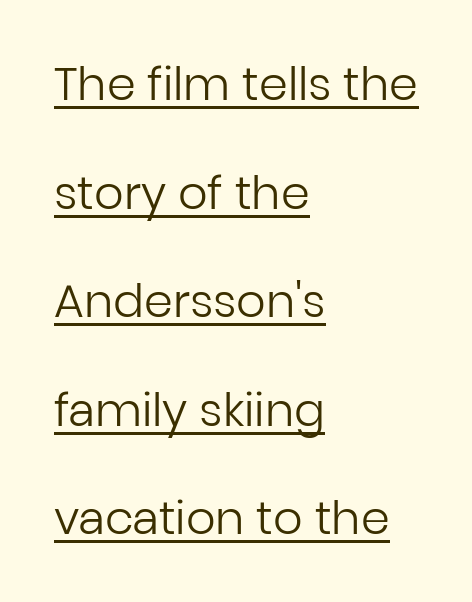
Q: Is the text bold? A: No.
Q: Is the text italic (slanted)? A: No, it is upright.
Q: Is the typeface a serif or a sans-serif typeface? A: Sans-serif.
Q: Is the text underlined? A: Yes.
Q: How is the paragraph aligned? A: Left-aligned.
Q: Is the spacing between letters normal or unusually wide? A: Normal.
Q: Is the spacing between lines tight, normal or loose? A: Loose.
Q: Width (condensed, normal, or wide)? A: Normal.
Q: Stroke contrast? A: Low.
Q: x-height? A: Medium.
Q: Monospaced? A: No.
